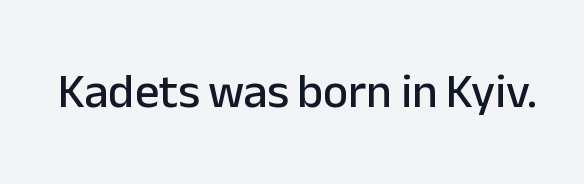
The image shows 48 px sans-serif type, upright; set normal letter spacing, not underlined; low stroke contrast and a medium x-height.
